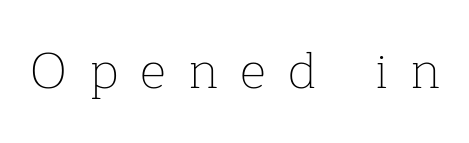
The image shows 51 px thin serif type, upright; set unusually wide letter spacing (+0.43 em), not underlined; low stroke contrast and a medium x-height.
